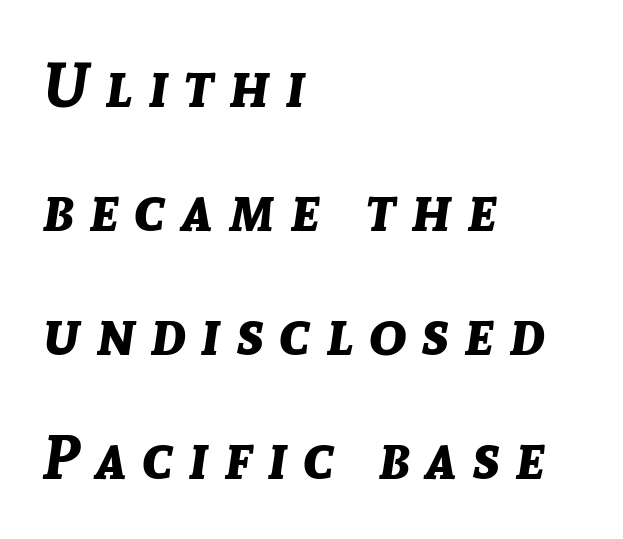
{"italic": "yes", "lean": "right", "slant_degrees": 8, "bold": "yes", "weight": "bold", "width": "normal", "stroke_contrast": "low", "x_height": "medium", "monospaced": "no", "underline": "no", "align": "left", "line_spacing": "loose", "line_spacing_ratio": 2.0, "letter_spacing": "wide", "letter_spacing_em": 0.25, "glyph_px": 62}
